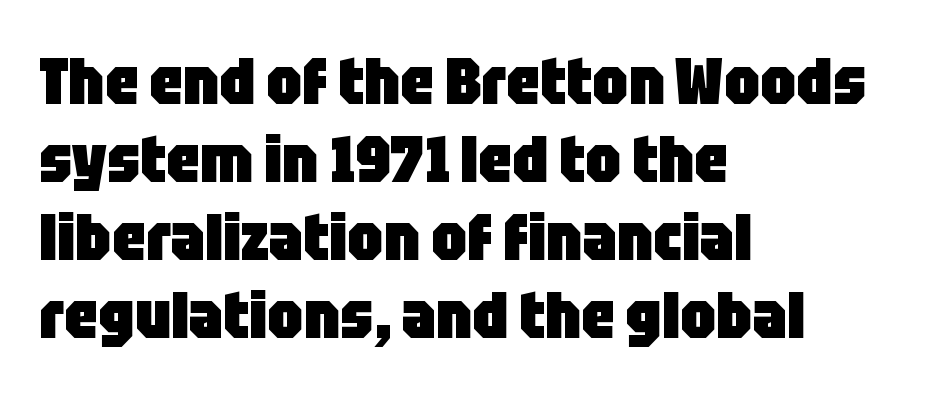
Q: Is the text bold? A: Yes.
Q: Is the text italic (slanted)? A: No, it is upright.
Q: Is the typeface a serif or a sans-serif typeface? A: Sans-serif.
Q: Is the text underlined? A: No.
Q: How is the paragraph aligned? A: Left-aligned.
Q: Is the spacing between letters normal or unusually wide? A: Normal.
Q: Width (condensed, normal, or wide)? A: Condensed.
Q: Stroke contrast? A: Low.
Q: x-height? A: Large.
Q: Monospaced? A: No.
